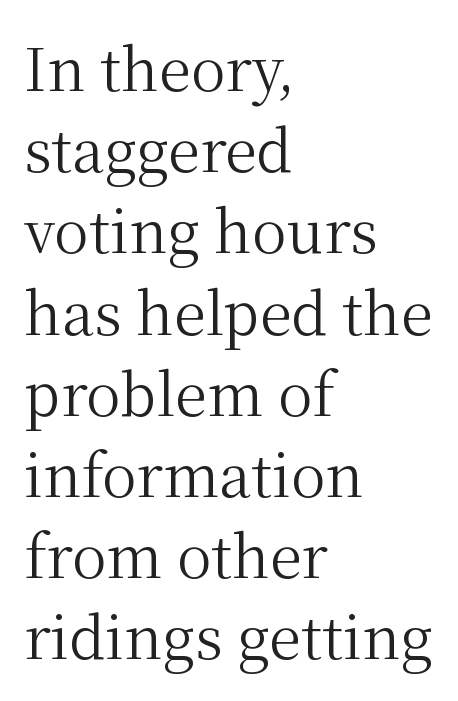
Serif or sans? Serif — the stroke terminals have little feet. Varying glyph widths throughout — classic text-font behaviour. The characters are drawn with everyday or finer stroke widths. A normal amount of white space separates one row of letters from the next. This is the regular roman posture of the typeface. No extra tracking has been applied to these lines.
